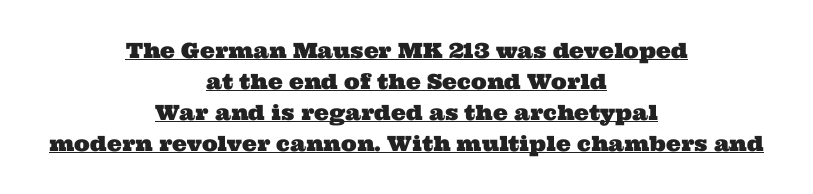
Casual observation: everything's sitting right in the middle. A baseline rule has been typeset under these characters. Students, observe: this is what conventionally led text looks like. Between one letter and the next there's only the usual sliver of space.
